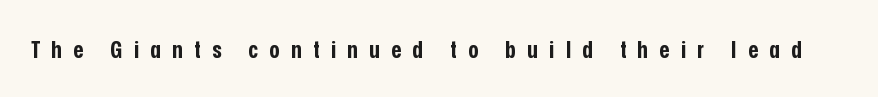
Q: Is the text bold? A: Yes.
Q: Is the text italic (slanted)? A: No, it is upright.
Q: Is the text underlined? A: No.
Q: Is the spacing between letters normal or unusually wide? A: Unusually wide.
